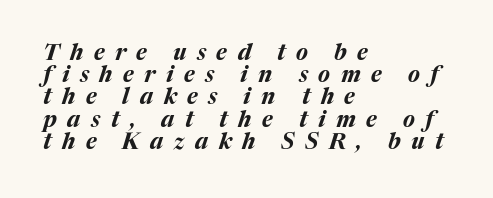
Q: Is the text bold? A: Yes.
Q: Is the text italic (slanted)? A: Yes, it leans right by about 17 degrees.
Q: Is the text underlined? A: No.
Q: How is the paragraph aligned? A: Left-aligned.
Q: Is the spacing between letters normal or unusually wide? A: Unusually wide.
Q: Is the spacing between lines tight, normal or loose? A: Tight.
